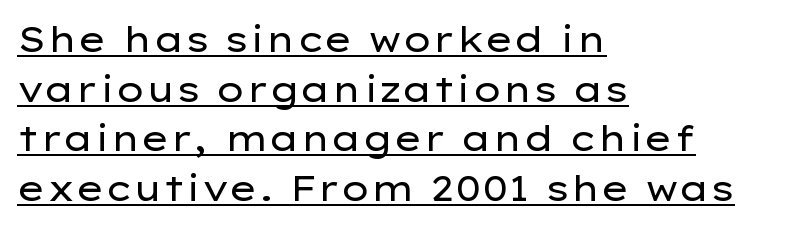
Q: Is the text bold? A: No.
Q: Is the text italic (slanted)? A: No, it is upright.
Q: Is the typeface a serif or a sans-serif typeface? A: Sans-serif.
Q: Is the text underlined? A: Yes.
Q: How is the paragraph aligned? A: Left-aligned.
Q: Is the spacing between letters normal or unusually wide? A: Normal.
Q: Is the spacing between lines tight, normal or loose? A: Normal.
Q: Width (condensed, normal, or wide)? A: Wide.
Q: Stroke contrast? A: Low.
Q: x-height? A: Medium.
Q: Monospaced? A: No.
